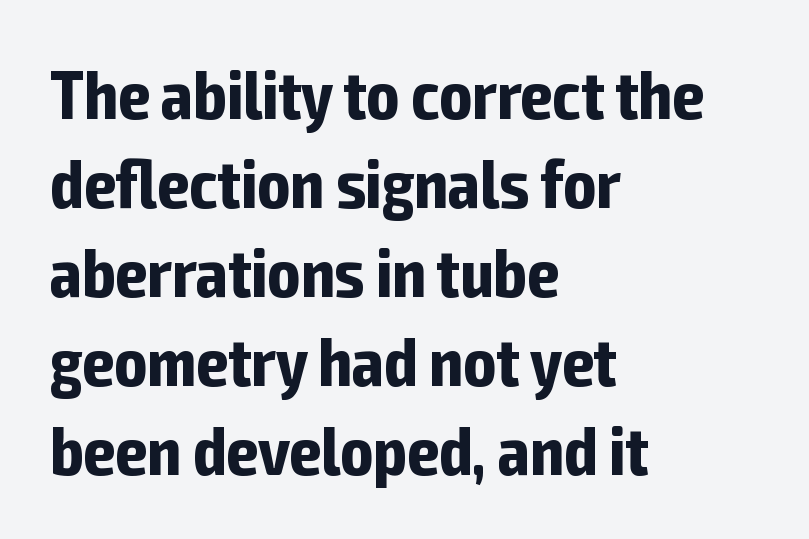
Q: Is the text bold? A: Yes.
Q: Is the text italic (slanted)? A: No, it is upright.
Q: Is the typeface a serif or a sans-serif typeface? A: Sans-serif.
Q: Is the text underlined? A: No.
Q: How is the paragraph aligned? A: Left-aligned.
Q: Is the spacing between letters normal or unusually wide? A: Normal.
Q: Is the spacing between lines tight, normal or loose? A: Normal.
Q: Width (condensed, normal, or wide)? A: Condensed.
Q: Stroke contrast? A: Low.
Q: x-height? A: Medium.
Q: Monospaced? A: No.
